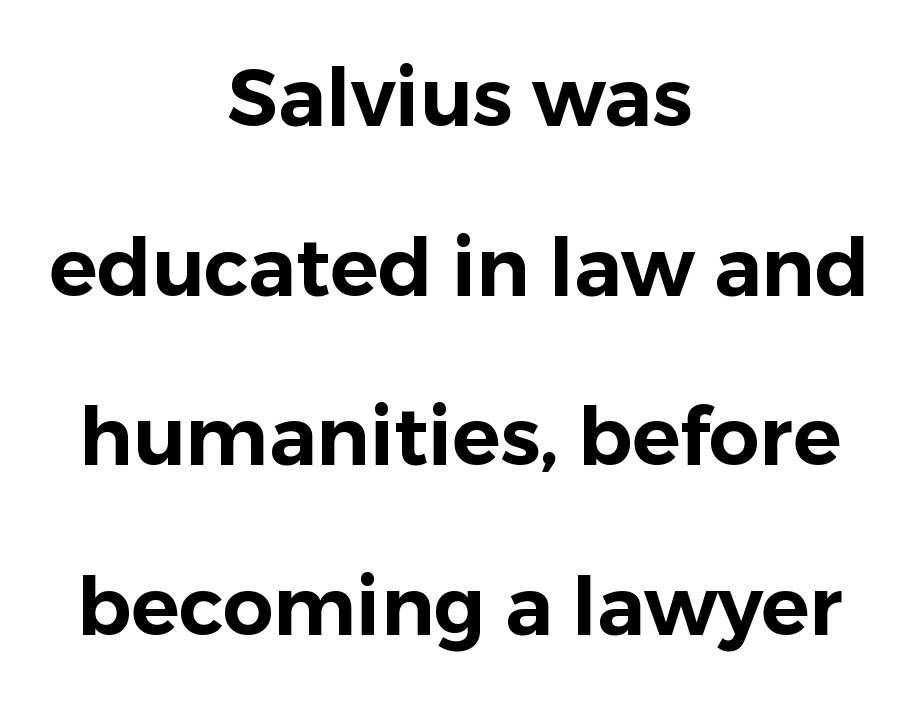
{"serif": "no", "italic": "no", "width": "normal", "stroke_contrast": "low", "x_height": "medium", "monospaced": "no", "underline": "no", "align": "center", "line_spacing": "loose", "line_spacing_ratio": 2.12, "letter_spacing": "normal", "letter_spacing_em": 0.0, "glyph_px": 80}
